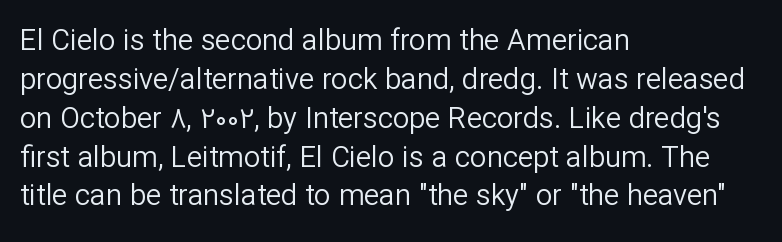
Q: Is the text bold? A: No.
Q: Is the text italic (slanted)? A: No, it is upright.
Q: Is the typeface a serif or a sans-serif typeface? A: Sans-serif.
Q: Is the text underlined? A: No.
Q: How is the paragraph aligned? A: Left-aligned.
Q: Is the spacing between letters normal or unusually wide? A: Normal.
Q: Is the spacing between lines tight, normal or loose? A: Normal.
Q: Width (condensed, normal, or wide)? A: Normal.
Q: Stroke contrast? A: Low.
Q: x-height? A: Medium.
Q: Monospaced? A: No.
